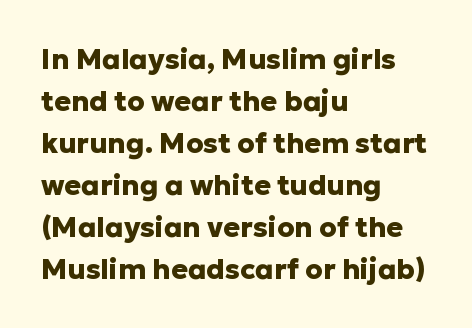
Normally led — the rows are evenly, conventionally spaced. A roman cut, with each character standing at attention. Each word holds together tightly as a unit, with standard inter-letter gaps. Unlike a traditional serif, this face leaves its strokes unadorned.
